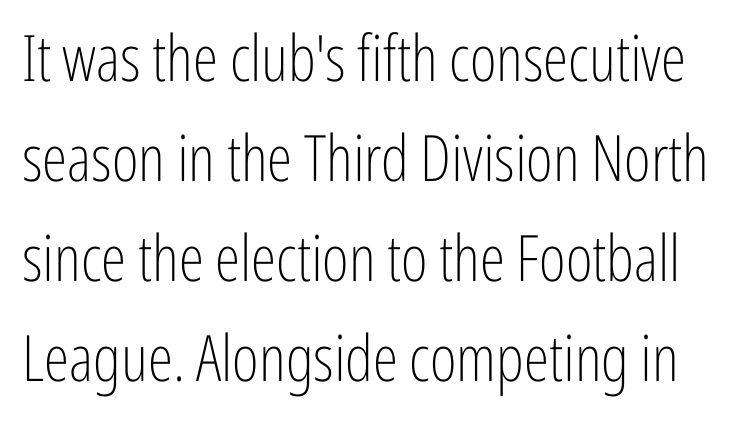
Rows of type keep a routine distance in the vertical direction. Tall strokes in this sample are plumb rather than angled. Looks like regular typesetting: each glyph gets only the width it needs. Nothing sits at the stroke ends, so this counts as sans-serif.
